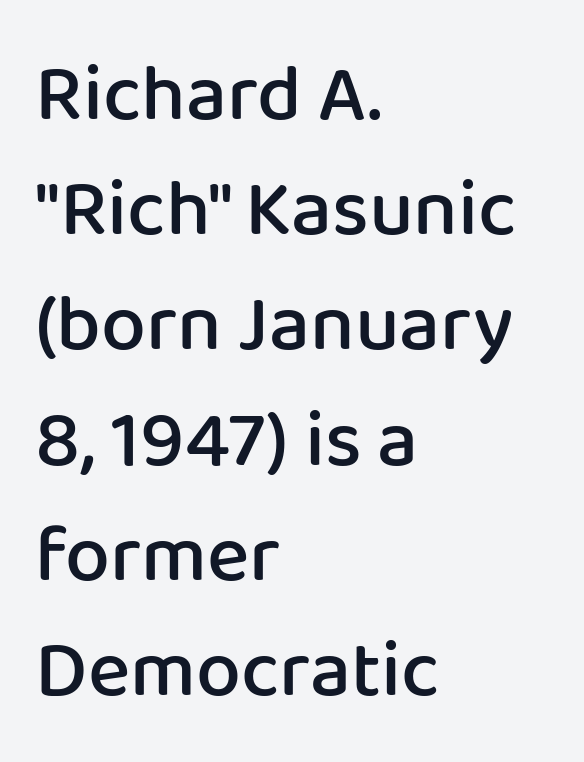
Anything drawn beneath the words? Only blank space. The rendering uses natural spacing where letterforms have individual widths. The font is running at a semibold setting, under full bold. Ordinary non-slanted type is in use.
